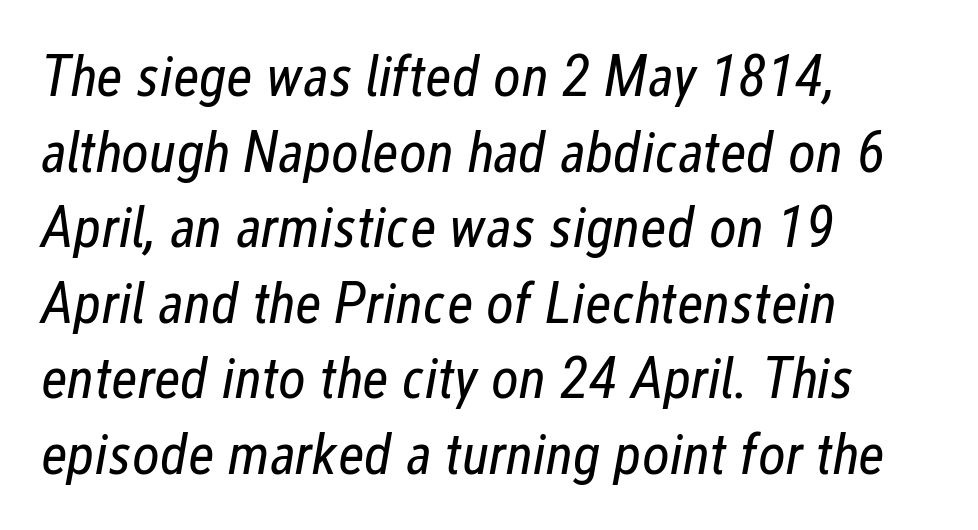
Q: Is the text bold? A: No.
Q: Is the text italic (slanted)? A: Yes, it leans right by about 12 degrees.
Q: Is the text underlined? A: No.
Q: How is the paragraph aligned? A: Left-aligned.
Q: Is the spacing between letters normal or unusually wide? A: Normal.
Q: Is the spacing between lines tight, normal or loose? A: Normal.
Q: Width (condensed, normal, or wide)? A: Condensed.
Q: Stroke contrast? A: Low.
Q: x-height? A: Medium.
Q: Monospaced? A: No.
